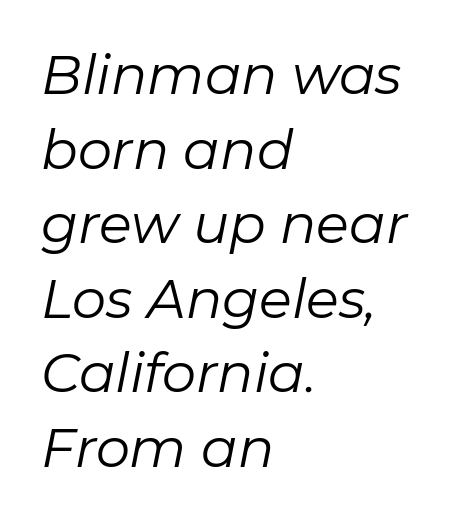
What's the leading like? Ordinary, nothing unusual. The words here are not underlined. Each line starts at the same left margin while the right side varies. The face used here is proportionally spaced, like ordinary book or web type. Designer's note — italics engaged. The characters are drawn with everyday or finer stroke widths.
